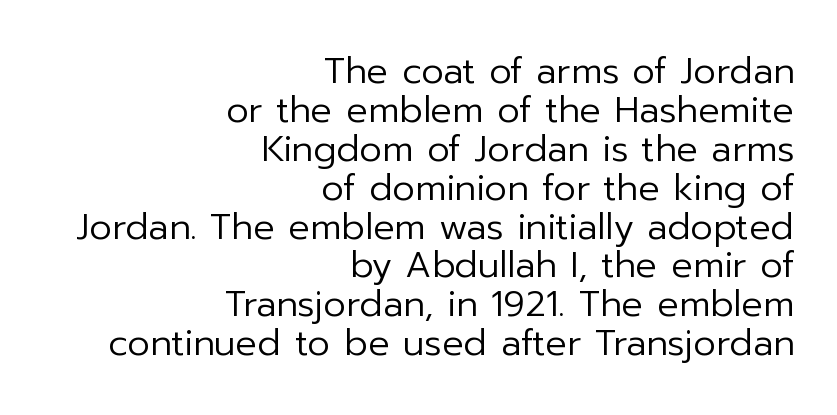
Q: Is the text bold? A: No.
Q: Is the text italic (slanted)? A: No, it is upright.
Q: Is the typeface a serif or a sans-serif typeface? A: Sans-serif.
Q: Is the text underlined? A: No.
Q: How is the paragraph aligned? A: Right-aligned.
Q: Is the spacing between letters normal or unusually wide? A: Normal.
Q: Is the spacing between lines tight, normal or loose? A: Tight.
Q: Width (condensed, normal, or wide)? A: Normal.
Q: Stroke contrast? A: Low.
Q: x-height? A: Medium.
Q: Monospaced? A: No.
